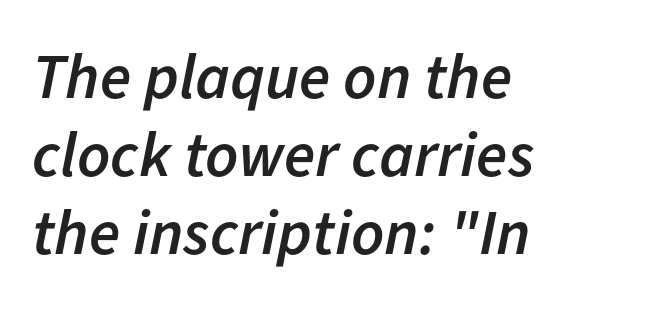
{"italic": "yes", "lean": "right", "slant_degrees": 11, "bold": "semi", "weight": "semibold", "width": "normal", "stroke_contrast": "low", "x_height": "medium", "monospaced": "no", "underline": "no", "align": "left", "line_spacing_ratio": 1.22, "letter_spacing": "normal", "letter_spacing_em": 0.0, "glyph_px": 64}
